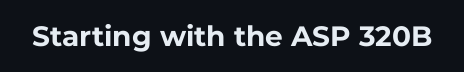
Q: Is the text bold? A: Yes.
Q: Is the text italic (slanted)? A: No, it is upright.
Q: Is the typeface a serif or a sans-serif typeface? A: Sans-serif.
Q: Is the text underlined? A: No.
Q: Is the spacing between letters normal or unusually wide? A: Normal.
Q: Width (condensed, normal, or wide)? A: Normal.
Q: Stroke contrast? A: Low.
Q: x-height? A: Medium.
Q: Monospaced? A: No.
